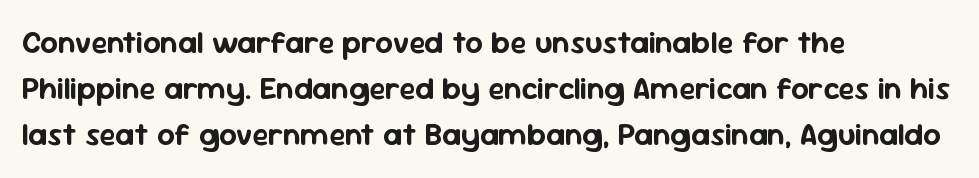
{"serif": "no", "italic": "no", "width": "normal", "stroke_contrast": "low", "x_height": "medium", "monospaced": "no", "underline": "no", "align": "left", "line_spacing": "normal", "line_spacing_ratio": 1.49, "letter_spacing": "normal", "letter_spacing_em": 0.0, "glyph_px": 31}
